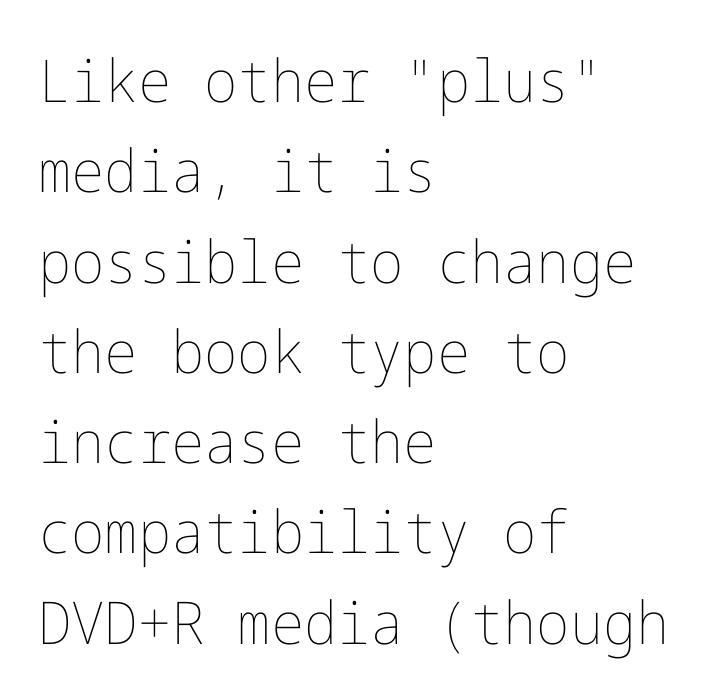
The image shows 59 px thin type, upright; set left-aligned, normal line spacing (1.53x), normal letter spacing, not underlined; low stroke contrast and a medium x-height.
